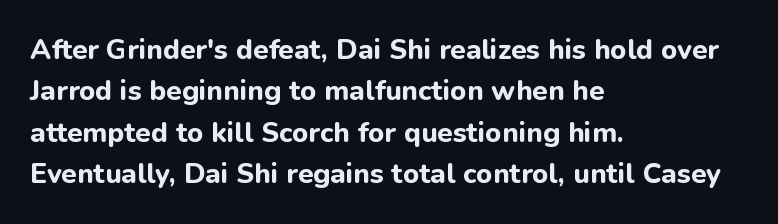
Q: Is the text bold? A: Yes.
Q: Is the text italic (slanted)? A: No, it is upright.
Q: Is the typeface a serif or a sans-serif typeface? A: Sans-serif.
Q: Is the text underlined? A: No.
Q: How is the paragraph aligned? A: Left-aligned.
Q: Is the spacing between letters normal or unusually wide? A: Normal.
Q: Is the spacing between lines tight, normal or loose? A: Normal.
Q: Width (condensed, normal, or wide)? A: Normal.
Q: Stroke contrast? A: Low.
Q: x-height? A: Medium.
Q: Monospaced? A: No.
